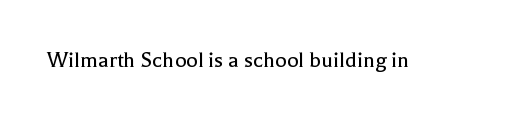
Only glyphs here, with clear space below each row. Notice how the stems are strictly vertical — no italics here. Between one letter and the next there's only the usual sliver of space. Is this a heavy cut? Hardly; it is regular or lighter.
